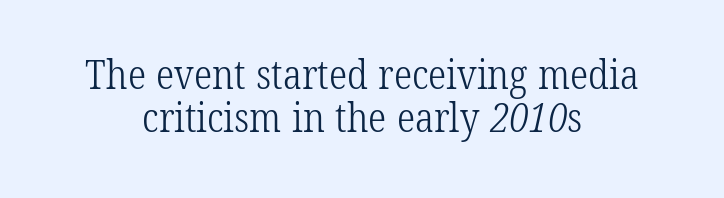
{"serif": "yes", "bold": "no", "weight": "light", "width": "condensed", "stroke_contrast": "low", "x_height": "medium", "monospaced": "no", "underline": "no", "align": "center", "line_spacing": "tight", "line_spacing_ratio": 1.04, "letter_spacing": "normal", "letter_spacing_em": 0.0, "glyph_px": 41}
